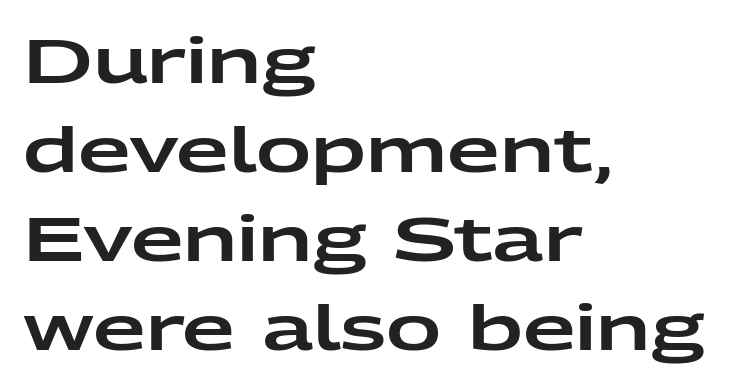
The image shows 61 px wide sans-serif type, upright; set left-aligned, normal line spacing (1.46x), normal letter spacing, not underlined; low stroke contrast and a medium x-height.
